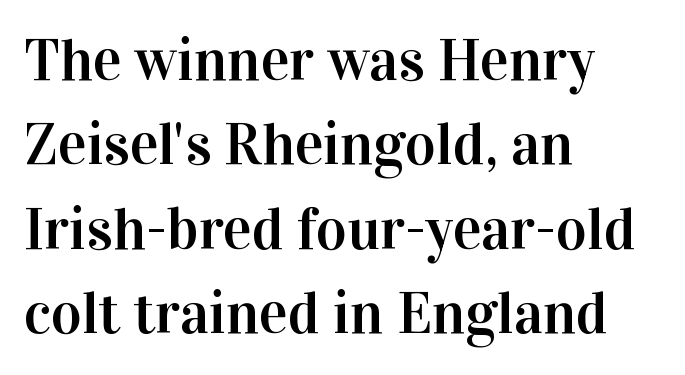
{"serif": "yes", "italic": "no", "width": "normal", "stroke_contrast": "high", "x_height": "medium", "monospaced": "no", "underline": "no", "align": "left", "line_spacing": "normal", "line_spacing_ratio": 1.43, "letter_spacing": "normal", "letter_spacing_em": 0.0, "glyph_px": 59}
